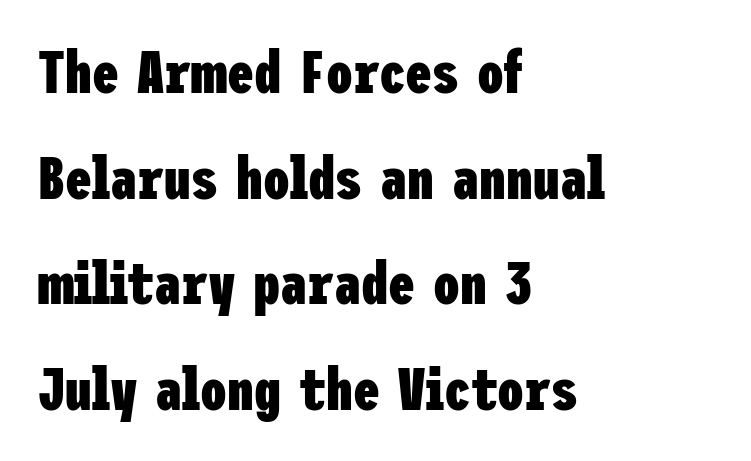
The image shows 60 px heavy, condensed sans-serif type, upright; set left-aligned, line spacing 1.76x, normal letter spacing, not underlined; low stroke contrast and a medium x-height.
